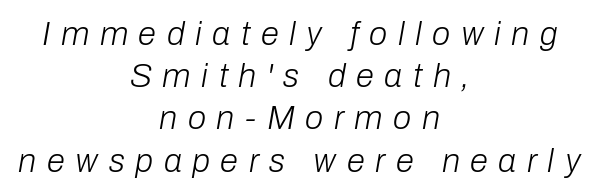
The image shows 33 px light type, italic (leaning right); set centered, normal line spacing (1.28x), unusually wide letter spacing (+0.32 em), not underlined; low stroke contrast and a medium x-height.
